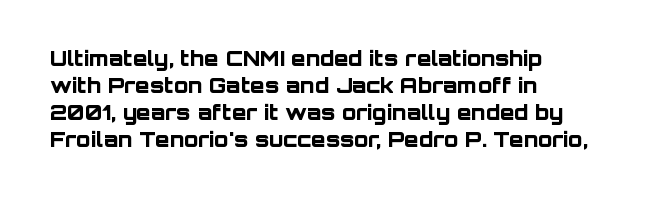
Q: Is the text bold? A: Yes.
Q: Is the text italic (slanted)? A: No, it is upright.
Q: Is the text underlined? A: No.
Q: How is the paragraph aligned? A: Left-aligned.
Q: Is the spacing between letters normal or unusually wide? A: Normal.
Q: Is the spacing between lines tight, normal or loose? A: Normal.
